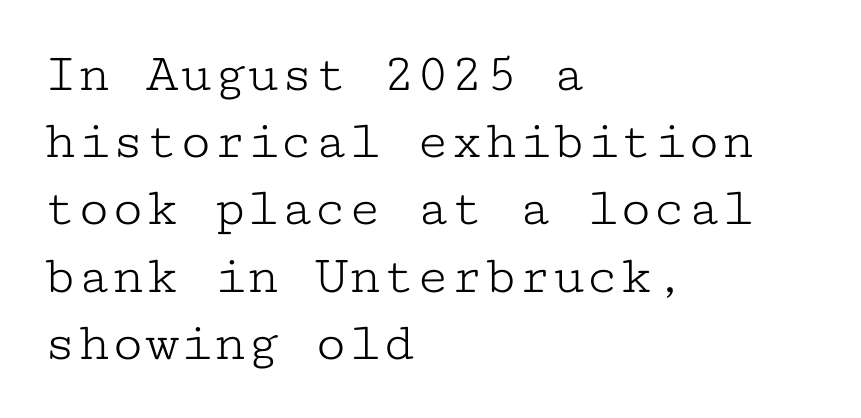
The image shows 56 px light, wide serif type, upright, monospaced; set left-aligned, line spacing 1.2x, normal letter spacing, not underlined; low stroke contrast and a medium x-height.
